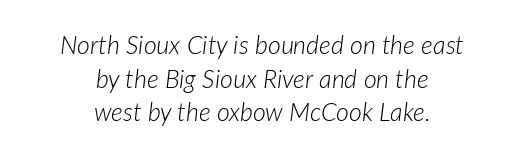
This sample uses plain, unmodified letter spacing. No letter is thick-stroked: the sample isn't bold. Is the type slanted? Yes — the strokes lean at a clear angle. This sample keeps an unexceptional amount of space between lines. Glance below the letters and you will spot only blank space. Notice how the passage keeps no hard edge, just a central spine.
